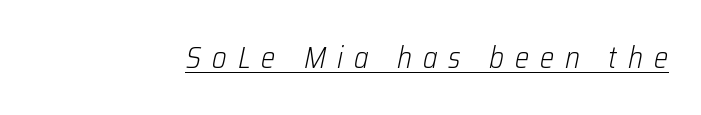
The image shows 30 px light, condensed type, italic (leaning right); set unusually wide letter spacing (+0.37 em), underlined; low stroke contrast and a medium x-height.
